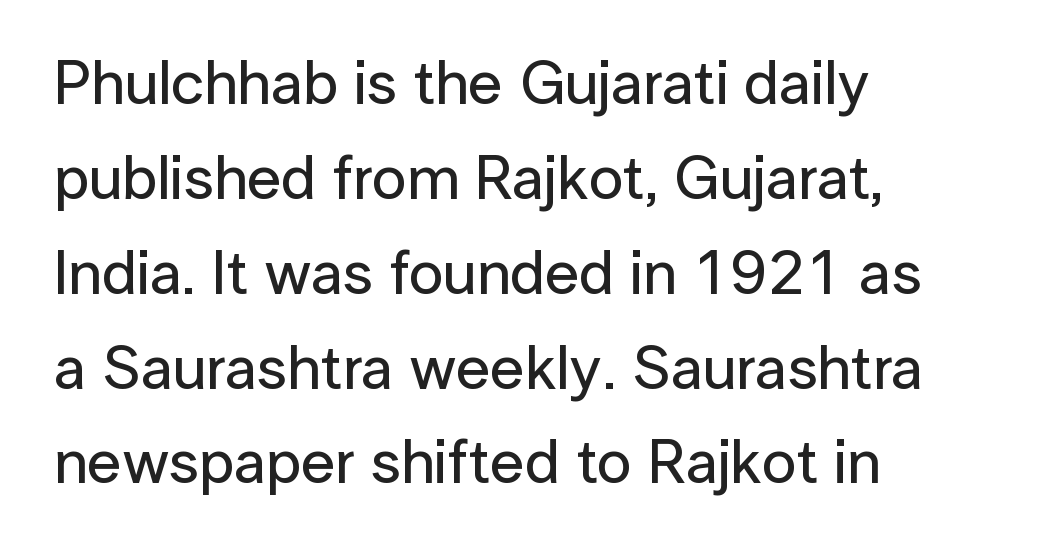
{"serif": "no", "italic": "no", "width": "normal", "stroke_contrast": "low", "x_height": "medium", "monospaced": "no", "underline": "no", "align": "left", "line_spacing": "normal", "line_spacing_ratio": 1.53, "letter_spacing": "normal", "letter_spacing_em": 0.0, "glyph_px": 62}
